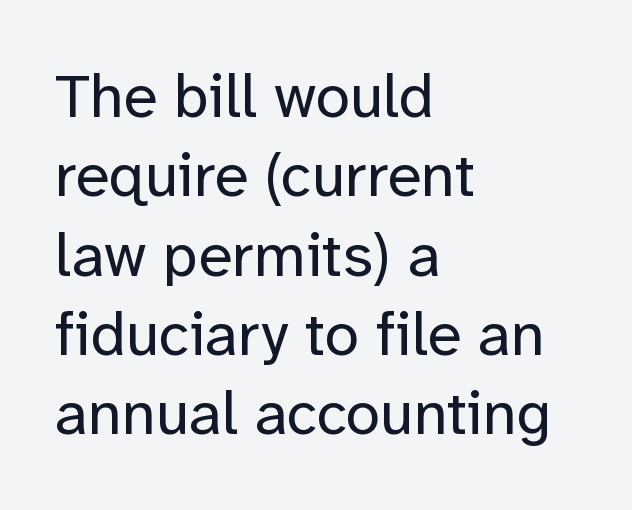
{"serif": "no", "italic": "no", "bold": "no", "weight": "regular", "width": "normal", "stroke_contrast": "low", "x_height": "medium", "monospaced": "no", "underline": "no", "align": "left", "line_spacing": "normal", "line_spacing_ratio": 1.28, "letter_spacing": "normal", "letter_spacing_em": 0.0, "glyph_px": 62}
